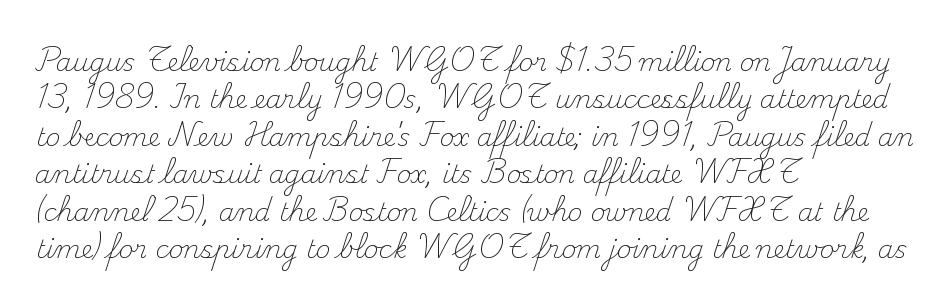
The image shows 25 px text type; set left-aligned, normal line spacing (1.5x), normal letter spacing, not underlined.
